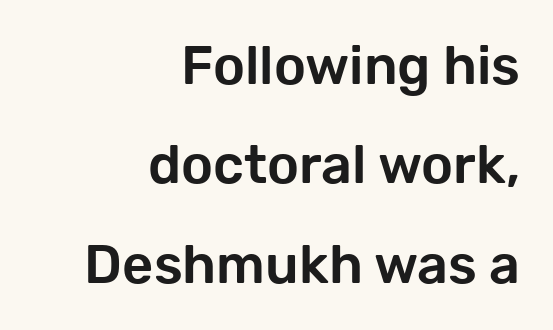
Q: Is the text italic (slanted)? A: No, it is upright.
Q: Is the typeface a serif or a sans-serif typeface? A: Sans-serif.
Q: Is the text underlined? A: No.
Q: How is the paragraph aligned? A: Right-aligned.
Q: Is the spacing between letters normal or unusually wide? A: Normal.
Q: Width (condensed, normal, or wide)? A: Normal.
Q: Stroke contrast? A: Low.
Q: x-height? A: Medium.
Q: Monospaced? A: No.
